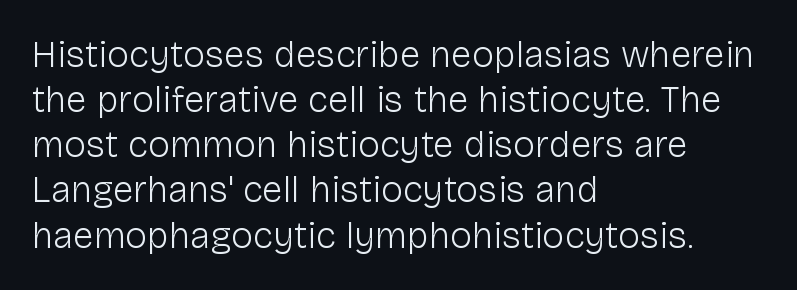
The image shows 37 px light sans-serif type, upright; set left-aligned, line spacing 1.22x, normal letter spacing, not underlined; low stroke contrast and a medium x-height.
